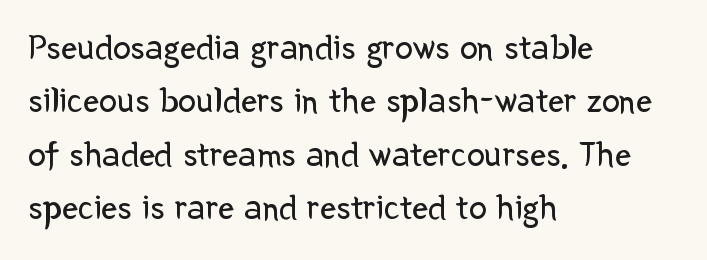
The image shows 36 px regular-weight sans-serif type, upright; set left-aligned, normal line spacing (1.48x), normal letter spacing, not underlined; low stroke contrast and a medium x-height.
